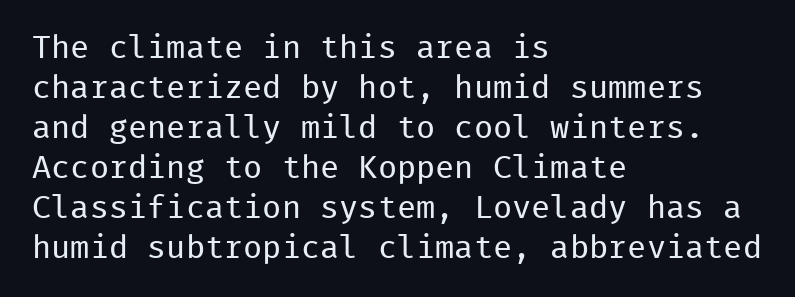
The image shows 32 px regular-weight sans-serif type, upright, monospaced; set left-aligned, normal line spacing (1.25x), normal letter spacing, not underlined; low stroke contrast and a medium x-height.
